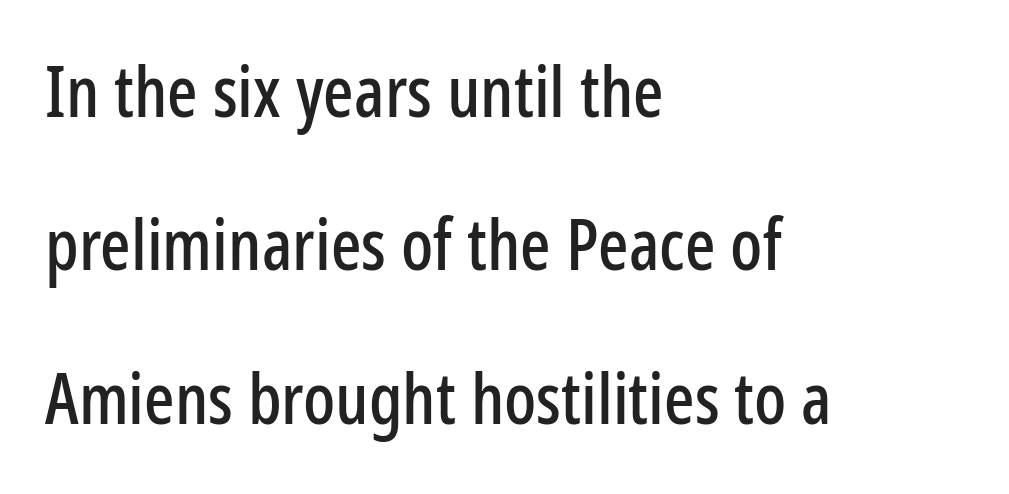
{"serif": "no", "italic": "no", "width": "condensed", "stroke_contrast": "low", "x_height": "medium", "monospaced": "no", "underline": "no", "align": "left", "line_spacing": "loose", "line_spacing_ratio": 2.16, "letter_spacing": "normal", "letter_spacing_em": 0.0, "glyph_px": 71}
